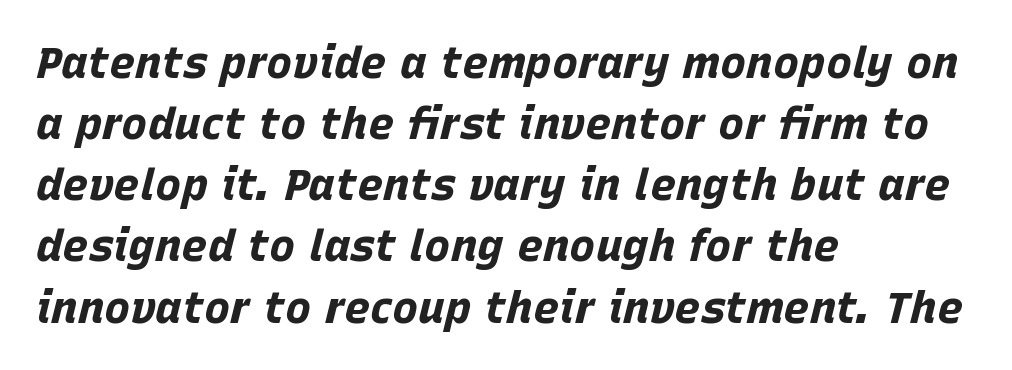
Q: Is the text bold? A: Yes.
Q: Is the text italic (slanted)? A: Yes, it leans right by about 15 degrees.
Q: Is the text underlined? A: No.
Q: How is the paragraph aligned? A: Left-aligned.
Q: Is the spacing between letters normal or unusually wide? A: Normal.
Q: Is the spacing between lines tight, normal or loose? A: Normal.
Q: Width (condensed, normal, or wide)? A: Normal.
Q: Stroke contrast? A: Low.
Q: x-height? A: Large.
Q: Monospaced? A: No.
